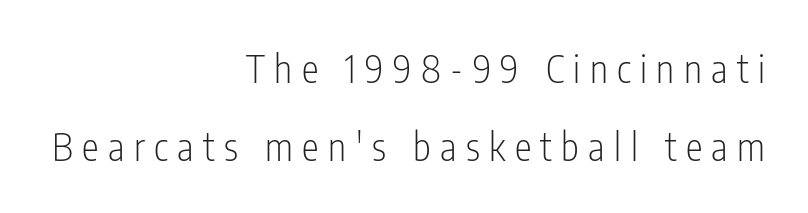
The passage shown is not underscored anywhere. A sans-serif font was chosen for this passage. Style check: upright. Characters follow at a spacing far wider than the type designer built in.
